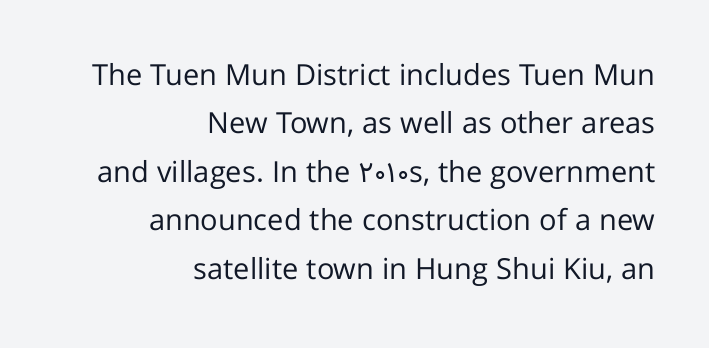
{"serif": "no", "italic": "no", "bold": "no", "weight": "regular", "width": "normal", "stroke_contrast": "low", "x_height": "medium", "monospaced": "no", "underline": "no", "align": "right", "line_spacing": "normal", "line_spacing_ratio": 1.67, "letter_spacing": "normal", "letter_spacing_em": 0.0, "glyph_px": 29}
